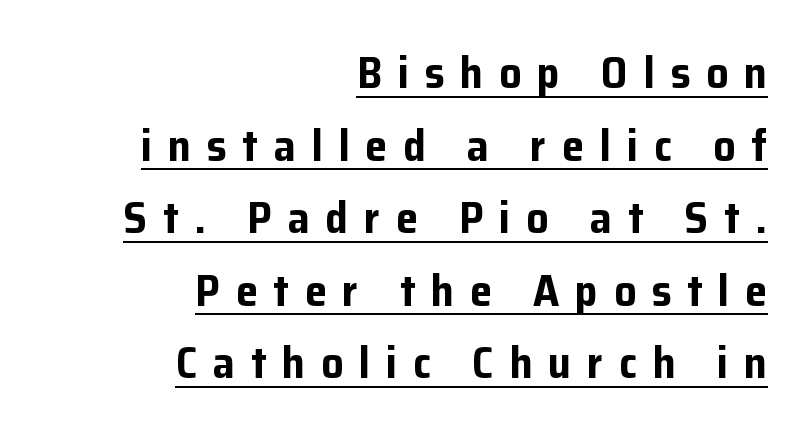
This rendering widens character spacing well past its baseline value. Has an underline been added? It has. Note the varied advance widths — an 'i' is clearly narrower than an 'm'. Chunky letters — that's bold for sure. This rendering employs a face without finishing strokes, i.e., a sans-serif. Quick note: not italic, upright.
